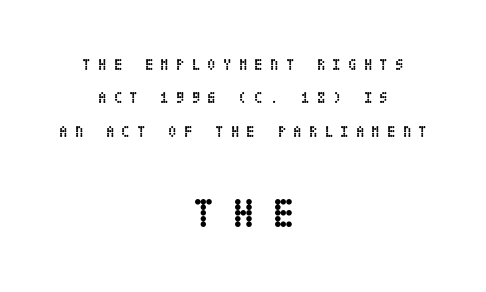
The image shows 41 px semibold, condensed type, upright; set centered, loose line spacing (2.09x), unusually wide letter spacing (+0.43 em), not underlined; the second (bottom) block is 2.56x larger; low stroke contrast and a large x-height.
